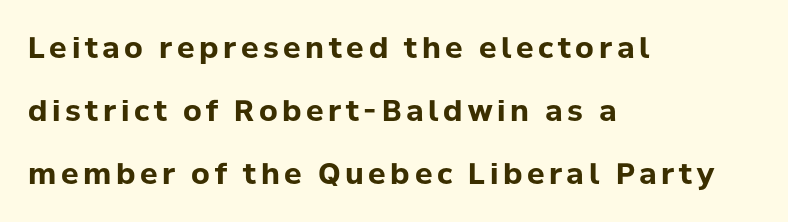
Q: Is the text bold? A: Yes.
Q: Is the text italic (slanted)? A: No, it is upright.
Q: Is the typeface a serif or a sans-serif typeface? A: Sans-serif.
Q: Is the text underlined? A: No.
Q: How is the paragraph aligned? A: Left-aligned.
Q: Is the spacing between lines tight, normal or loose? A: Loose.
Q: Width (condensed, normal, or wide)? A: Normal.
Q: Stroke contrast? A: Low.
Q: x-height? A: Medium.
Q: Monospaced? A: No.
